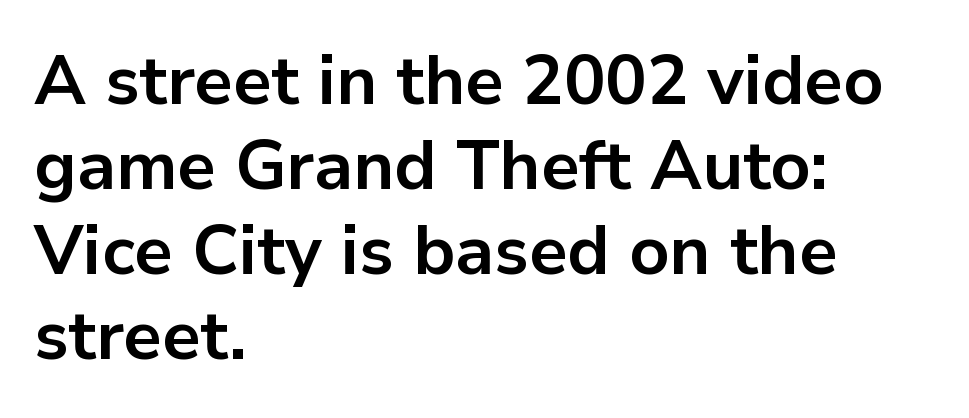
{"serif": "no", "italic": "no", "bold": "yes", "weight": "bold", "width": "normal", "stroke_contrast": "low", "x_height": "medium", "monospaced": "no", "underline": "no", "align": "left", "line_spacing_ratio": 1.23, "letter_spacing": "normal", "letter_spacing_em": 0.0, "glyph_px": 69}
